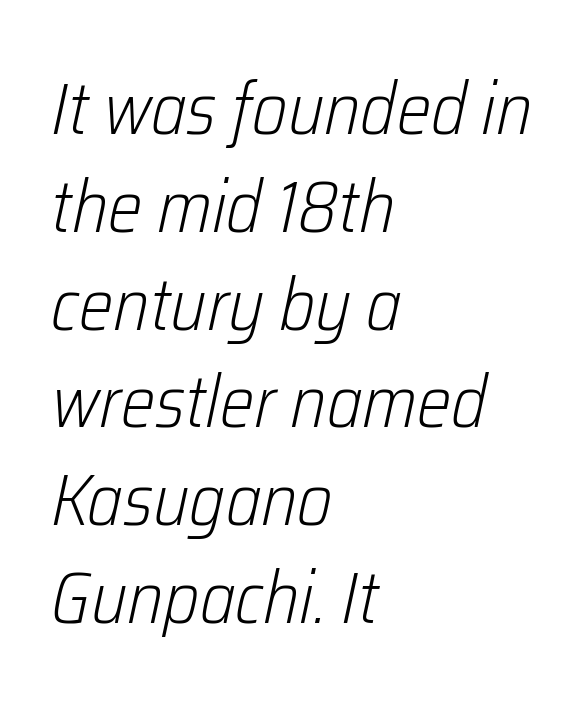
Clear beneath every line of the passage. Honestly, the row spacing looks completely unremarkable. These lines are rendered in a variable-pitch font. Does extra space separate the letters? No, they use regular spacing. Is this a heavy cut? Hardly; it is regular or lighter.
